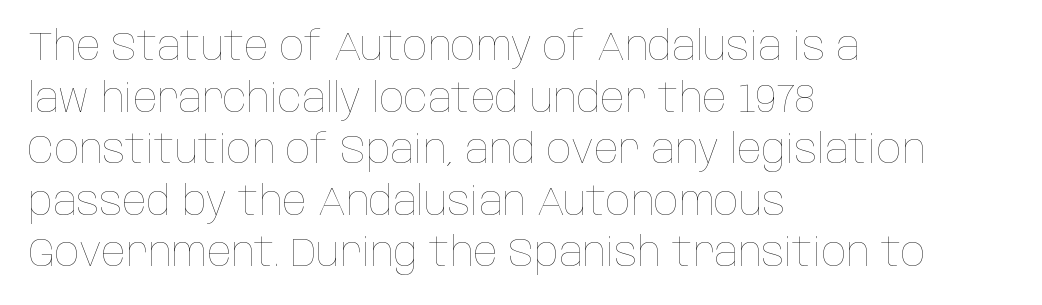
No heavy texture on the line: the type isn't bold. Varying glyph widths throughout — classic text-font behaviour. The axis of the letterforms is exactly vertical. Alignment: flush left.
